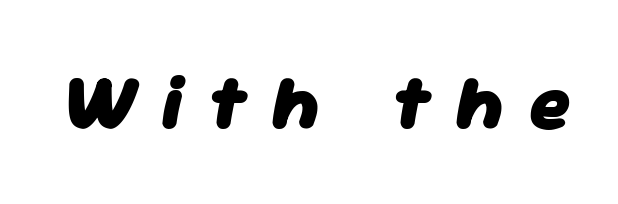
The image shows 78 px heavy type, italic (leaning right); set unusually wide letter spacing (+0.32 em), not underlined; low stroke contrast and a medium x-height.
